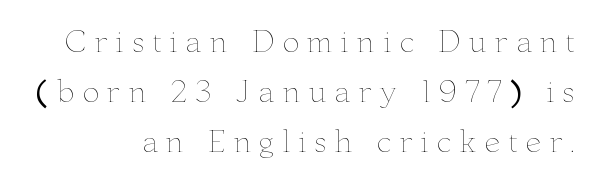
{"italic": "no", "bold": "no", "weight": "thin", "width": "wide", "stroke_contrast": "low", "x_height": "small", "monospaced": "no", "underline": "no", "align": "right", "line_spacing_ratio": 1.72, "letter_spacing": "wide", "letter_spacing_em": 0.26, "glyph_px": 29}
